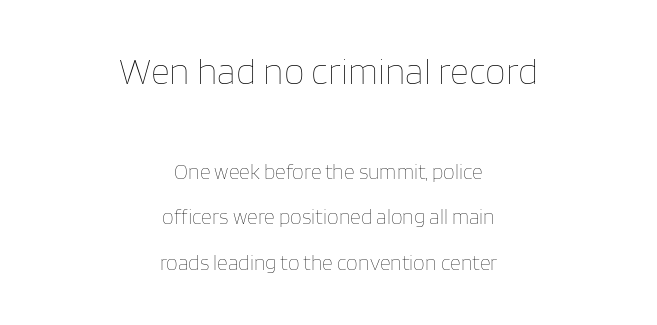
Q: Is the text bold? A: No.
Q: Is the text italic (slanted)? A: No, it is upright.
Q: Is the text underlined? A: No.
Q: How is the paragraph aligned? A: Centered.
Q: Is the spacing between letters normal or unusually wide? A: Normal.
Q: Is the spacing between lines tight, normal or loose? A: Loose.
Q: Which block of text is set in a larger size, the first (top) or the second (bottom)? A: The first (top) one.
Q: Width (condensed, normal, or wide)? A: Normal.
Q: Stroke contrast? A: Low.
Q: x-height? A: Large.
Q: Monospaced? A: No.
